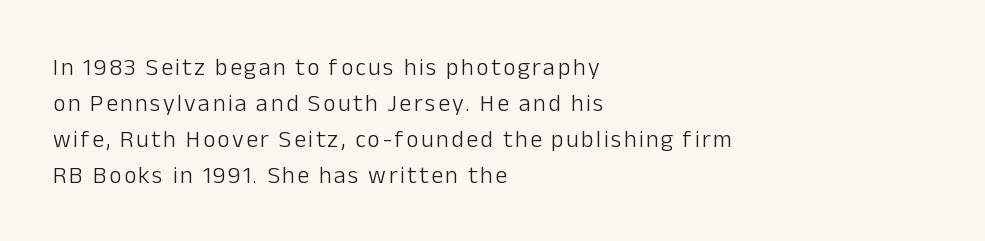
{"italic": "no", "bold": "no", "underline": "no", "align": "left", "line_spacing": "normal", "line_spacing_ratio": 1.5, "glyph_px": 24}
